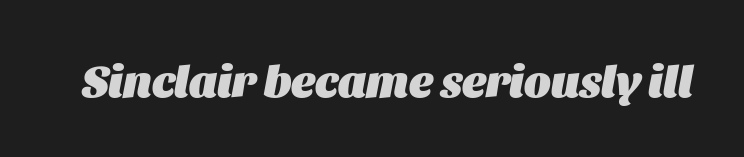
The image shows 45 px heavy type, italic (leaning right); set normal letter spacing, not underlined; medium stroke contrast and a large x-height.
